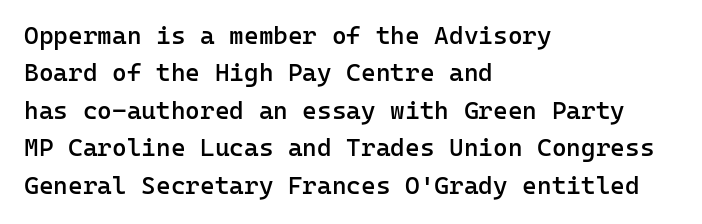
Q: Is the text bold? A: Semi-bold.
Q: Is the text italic (slanted)? A: No, it is upright.
Q: Is the text underlined? A: No.
Q: How is the paragraph aligned? A: Left-aligned.
Q: Is the spacing between letters normal or unusually wide? A: Normal.
Q: Is the spacing between lines tight, normal or loose? A: Normal.
